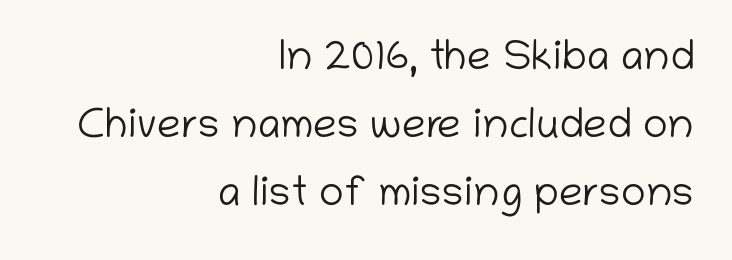
{"serif": "no", "italic": "no", "bold": "no", "weight": "light", "width": "normal", "stroke_contrast": "low", "x_height": "medium", "monospaced": "no", "underline": "no", "align": "right", "line_spacing": "normal", "line_spacing_ratio": 1.62, "letter_spacing": "normal", "letter_spacing_em": 0.0, "glyph_px": 42}
